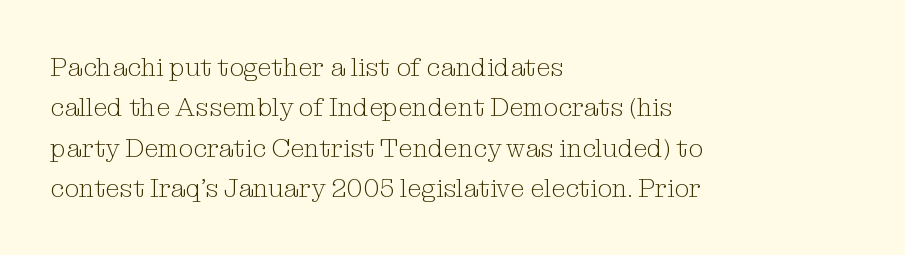
Q: Is the text bold? A: No.
Q: Is the text italic (slanted)? A: No, it is upright.
Q: Is the text underlined? A: No.
Q: How is the paragraph aligned? A: Left-aligned.
Q: Is the spacing between letters normal or unusually wide? A: Normal.
Q: Is the spacing between lines tight, normal or loose? A: Normal.
